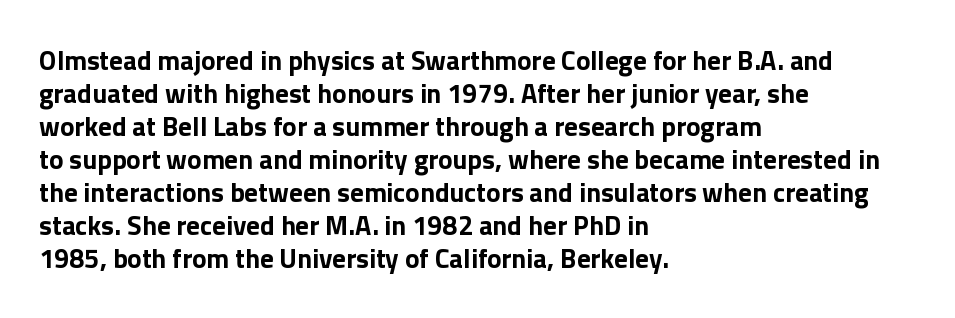
The image shows 27 px bold type, upright; set left-aligned, line spacing 1.22x, normal letter spacing, not underlined.
